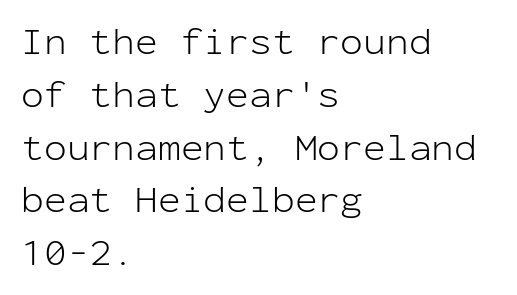
Q: Is the text bold? A: No.
Q: Is the text italic (slanted)? A: No, it is upright.
Q: Is the typeface a serif or a sans-serif typeface? A: Sans-serif.
Q: Is the text underlined? A: No.
Q: How is the paragraph aligned? A: Left-aligned.
Q: Is the spacing between letters normal or unusually wide? A: Normal.
Q: Is the spacing between lines tight, normal or loose? A: Normal.
Q: Width (condensed, normal, or wide)? A: Normal.
Q: Stroke contrast? A: Low.
Q: x-height? A: Medium.
Q: Monospaced? A: Yes.
